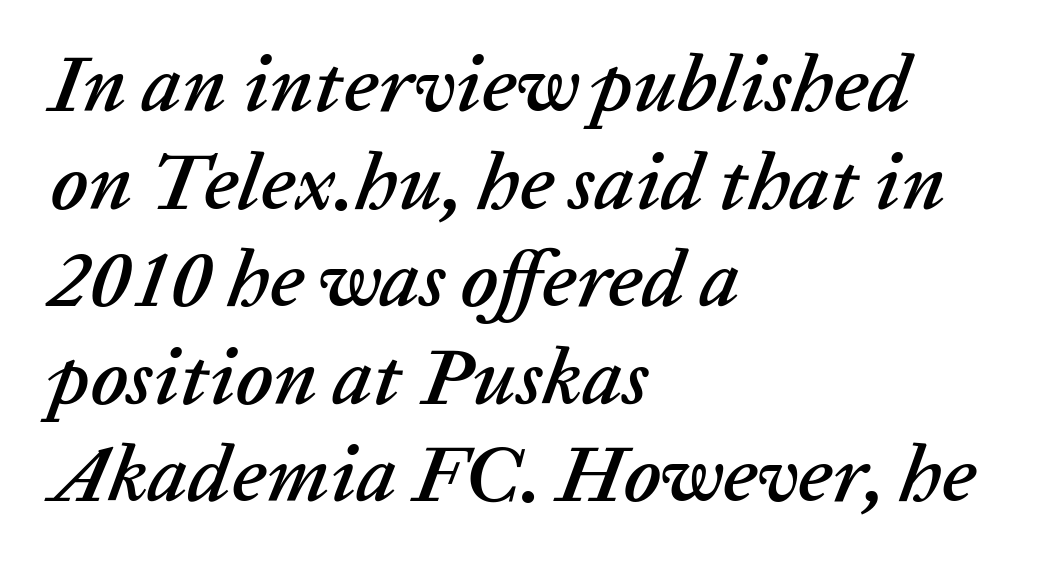
{"italic": "yes", "lean": "right", "slant_degrees": 20, "width": "normal", "stroke_contrast": "low", "x_height": "medium", "monospaced": "no", "underline": "no", "align": "left", "line_spacing_ratio": 1.22, "letter_spacing": "normal", "letter_spacing_em": 0.0, "glyph_px": 80}
